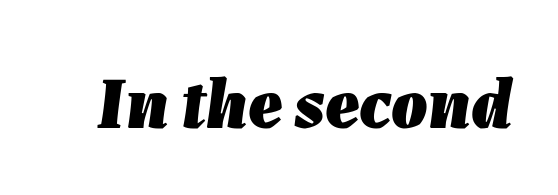
Q: Is the text bold? A: Yes.
Q: Is the text italic (slanted)? A: Yes, it leans right by about 7 degrees.
Q: Is the text underlined? A: No.
Q: Is the spacing between letters normal or unusually wide? A: Normal.
Q: Width (condensed, normal, or wide)? A: Normal.
Q: Stroke contrast? A: Low.
Q: x-height? A: Medium.
Q: Monospaced? A: No.
